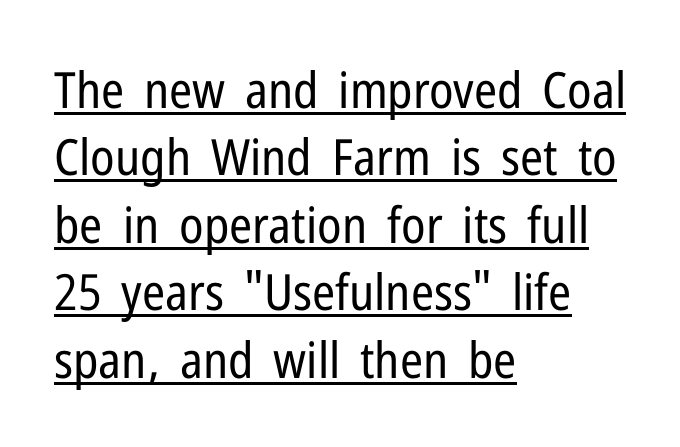
Serifs: no, the terminals of the letterforms are clean. Is this a fixed-width face? No — the glyphs have proportional, varying widths. This rendering uses left alignment, leaving the right contour irregular. The string is rendered with underlining switched on. Whoever set this chose a conventional vertical rhythm. Default kerning and tracking; the words read as compact shapes.
